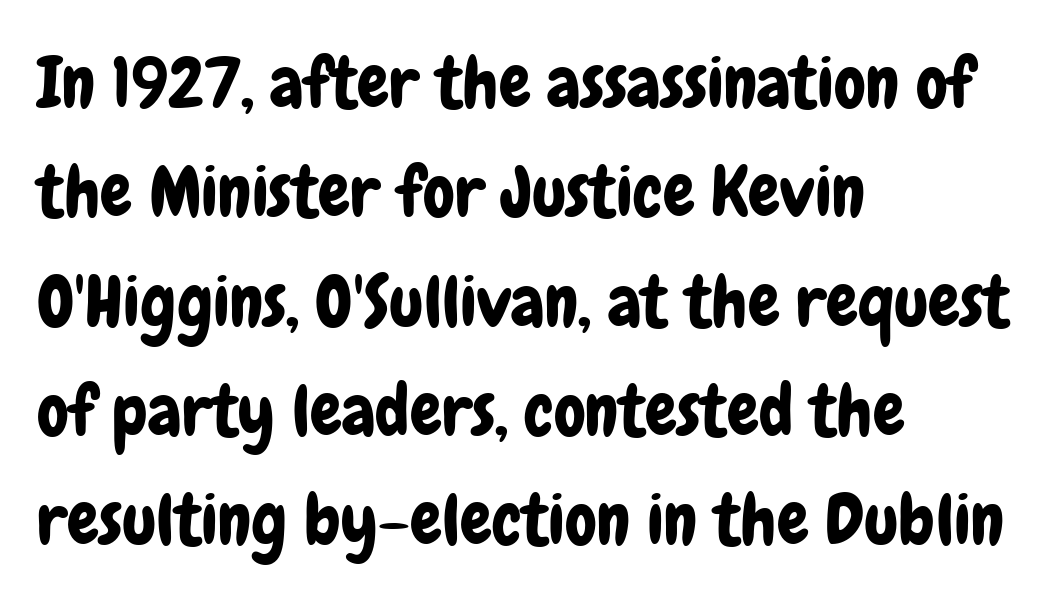
{"serif": "no", "italic": "no", "width": "condensed", "stroke_contrast": "low", "x_height": "medium", "monospaced": "no", "underline": "no", "align": "left", "line_spacing": "normal", "line_spacing_ratio": 1.54, "letter_spacing": "normal", "letter_spacing_em": 0.0, "glyph_px": 71}
